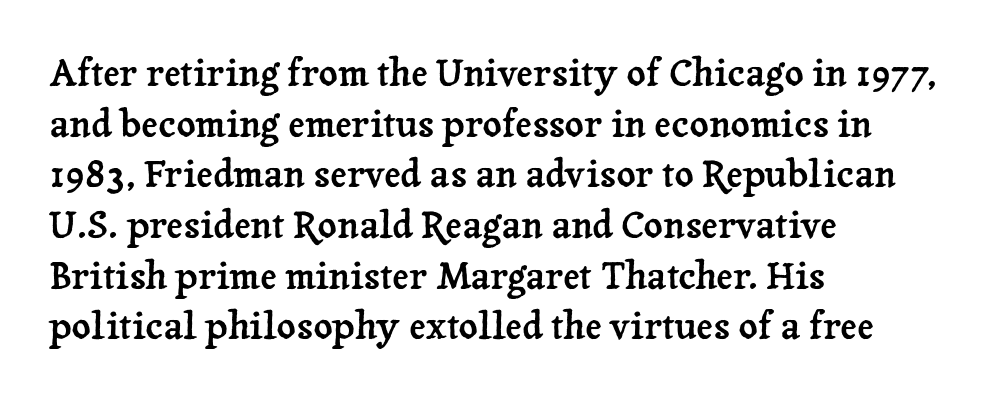
Small tapered or slab feet sit at the stroke ends, so this counts as serif. Decoration check: the copy has no underline. Posture: straight, roman, zero tilt. The space between consecutive lines is moderate.
